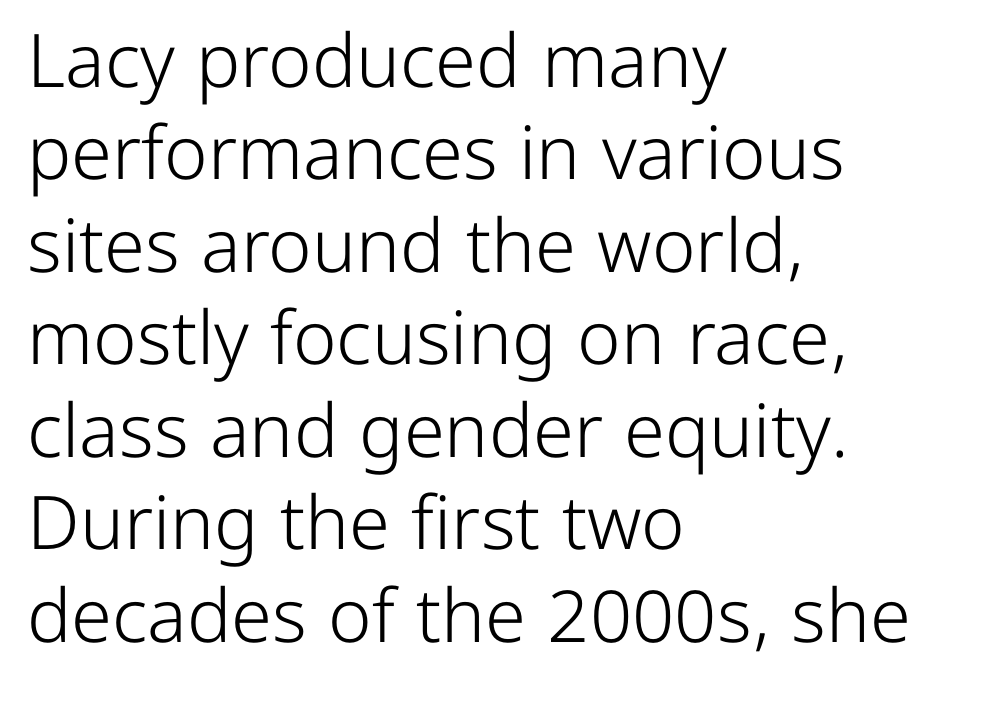
The gaps between neighbouring characters are ordinary and unremarkable. Each letter keeps its own natural width here, so spacing adapts to shape. To sum up the face: it is a sans, with no serifs. Lines of text with bare space underneath.
